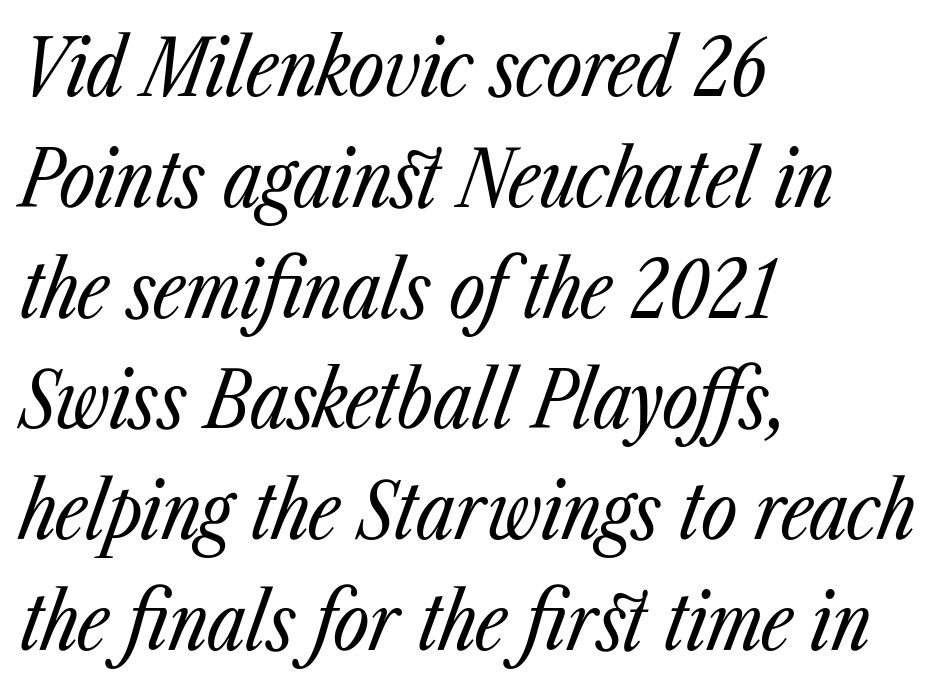
The image shows 78 px regular-weight, condensed type, italic (leaning right); set left-aligned, normal line spacing (1.42x), normal letter spacing, not underlined; low stroke contrast and a medium x-height.
